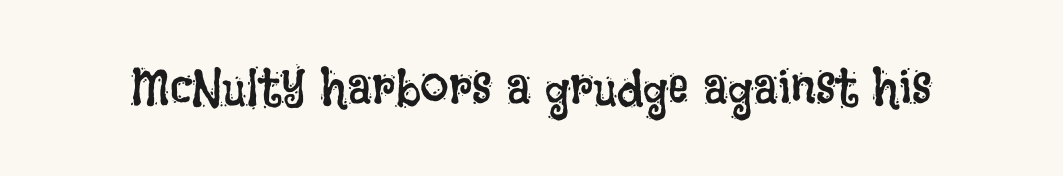
{"italic": "no", "bold": "no", "weight": "regular", "width": "condensed", "stroke_contrast": "low", "x_height": "large", "monospaced": "no", "underline": "no", "letter_spacing": "normal", "letter_spacing_em": 0.0, "glyph_px": 51}
